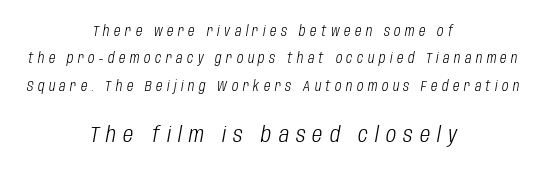
Q: Is the text bold? A: No.
Q: Is the text italic (slanted)? A: Yes, it leans right by about 10 degrees.
Q: Is the text underlined? A: No.
Q: How is the paragraph aligned? A: Centered.
Q: Is the spacing between letters normal or unusually wide? A: Unusually wide.
Q: Is the spacing between lines tight, normal or loose? A: Loose.
Q: Which block of text is set in a larger size, the first (top) or the second (bottom)? A: The second (bottom) one.
